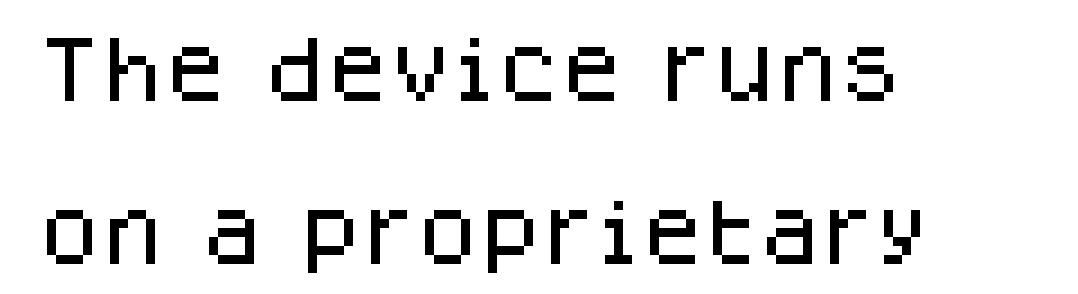
Descenders hang freely into open space. Is there any slant? The stems are plumb. The letters sit at their default tracking, neither squeezed nor spread. Leading: increased. Looks like regular typesetting: each glyph gets only the width it needs. The glyphs in this specimen are sans serif.
